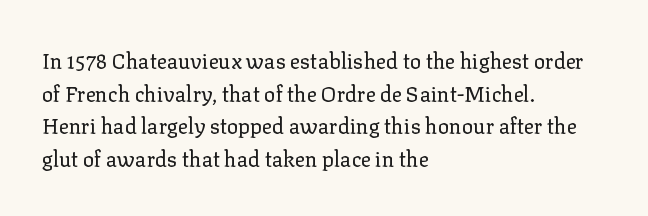
{"italic": "no", "bold": "no", "underline": "no", "align": "left", "line_spacing": "normal", "line_spacing_ratio": 1.55, "letter_spacing": "normal", "letter_spacing_em": 0.0, "glyph_px": 21}
